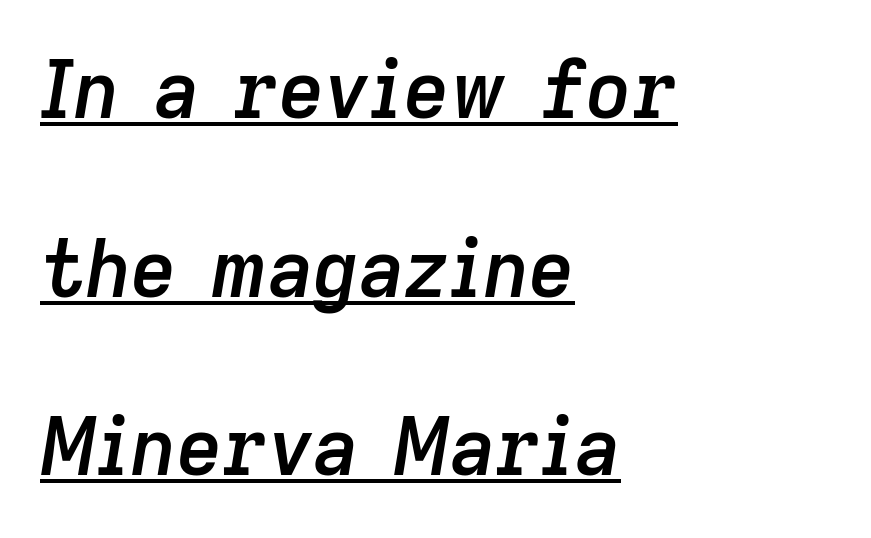
{"italic": "yes", "lean": "right", "slant_degrees": 9, "bold": "semi", "weight": "semibold", "width": "normal", "stroke_contrast": "low", "x_height": "medium", "monospaced": "no", "underline": "yes", "align": "left", "line_spacing": "loose", "line_spacing_ratio": 2.26, "letter_spacing": "normal", "letter_spacing_em": 0.0, "glyph_px": 79}
